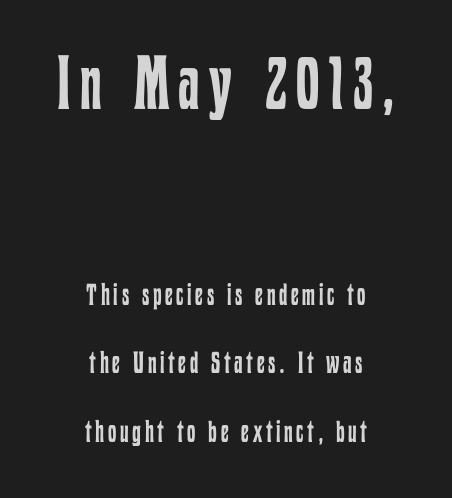
The image shows 75 px regular-weight, condensed type, upright; set centered, loose line spacing (2.29x), not underlined; the first (top) block is 2.5x larger; low stroke contrast and a medium x-height.
